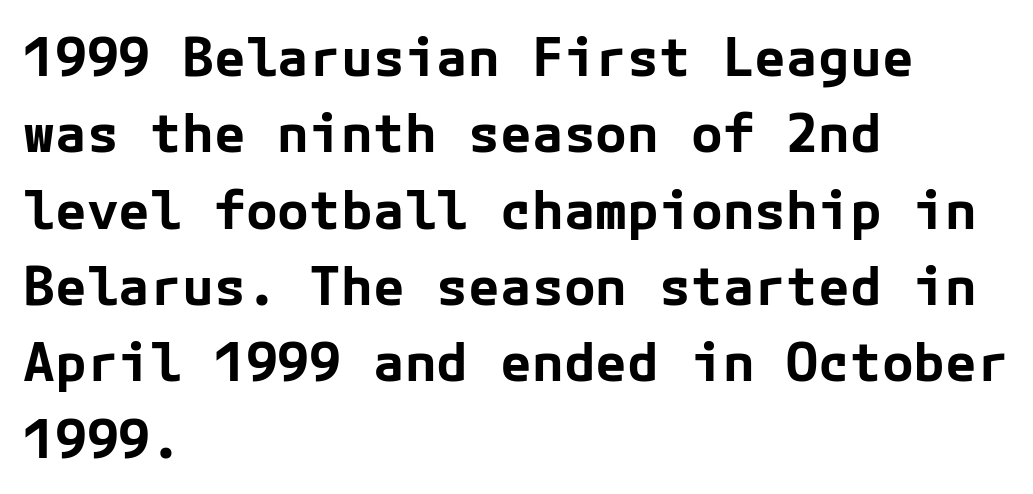
{"serif": "no", "italic": "no", "bold": "yes", "weight": "bold", "width": "normal", "stroke_contrast": "low", "x_height": "medium", "underline": "no", "align": "left", "line_spacing": "normal", "line_spacing_ratio": 1.44, "letter_spacing": "normal", "letter_spacing_em": 0.0, "glyph_px": 53}
